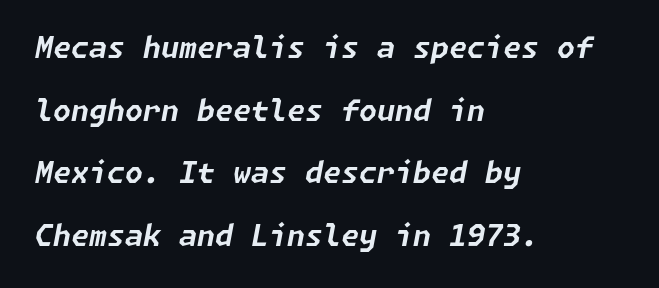
Does the leading feel generous? Absolutely, it's lavish. Underline: absent. Spacing between characters is what you'd get straight out of the box. The typesetting leans heavy: a genuine bold. Yep, that's italic — everything's leaning.
